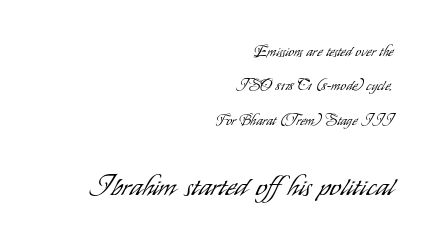
{"serif": "no", "bold": "no", "weight": "light", "width": "condensed", "stroke_contrast": "low", "x_height": "small", "monospaced": "no", "underline": "no", "align": "right", "line_spacing": "loose", "line_spacing_ratio": 2.45, "letter_spacing": "normal", "letter_spacing_em": 0.0, "larger_block": "second", "size_ratio": 2.0, "glyph_px": 28}
